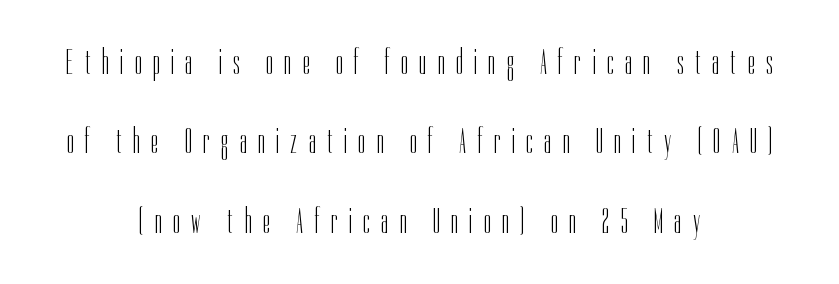
The font family rendered here belongs to the sans-serif group. Each letter keeps its own natural width here, so spacing adapts to shape. The paragraph has two soft edges and a firm central axis. You could only call the tracking loose — the letters float apart.
